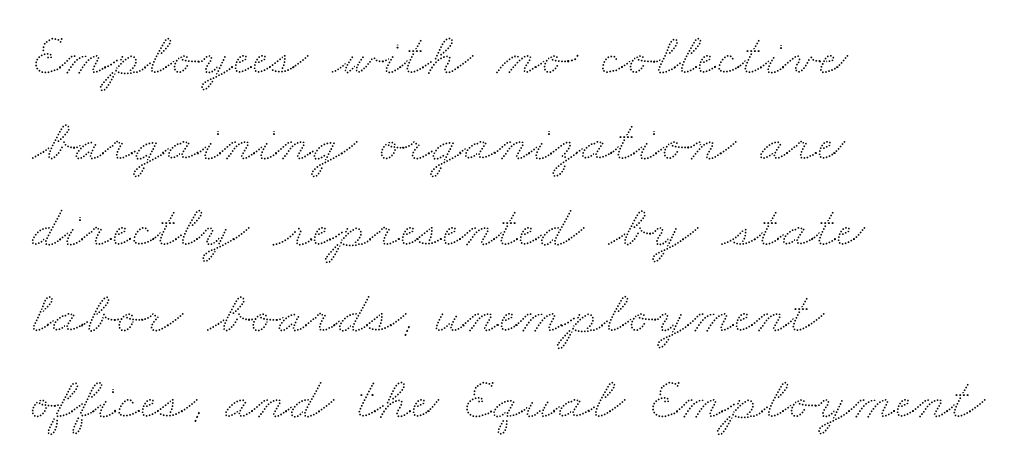
Q: Is the text underlined? A: No.
Q: How is the paragraph aligned? A: Left-aligned.
Q: Is the spacing between letters normal or unusually wide? A: Normal.
Q: Is the spacing between lines tight, normal or loose? A: Normal.
Q: Width (condensed, normal, or wide)? A: Wide.
Q: Stroke contrast? A: Low.
Q: x-height? A: Small.
Q: Monospaced? A: No.
